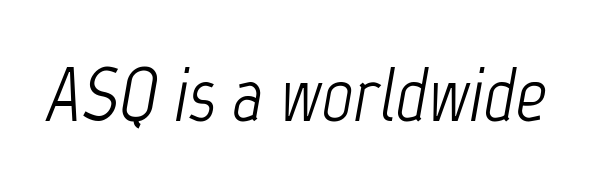
Weight: regular or lighter. Honestly, the letter spacing is just normal — you wouldn't notice it. Plain, unruled lines of type. Here the designer chose a conventional face with non-uniform glyph widths.
